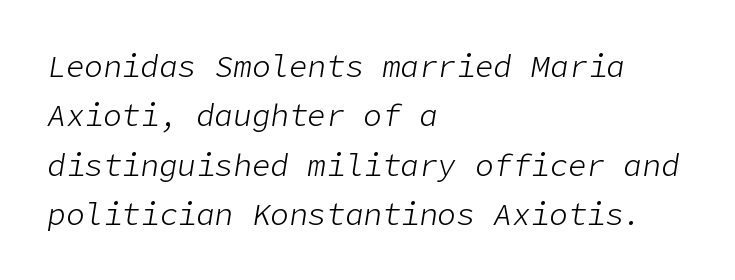
Q: Is the text bold? A: No.
Q: Is the text italic (slanted)? A: Yes, it leans right by about 9 degrees.
Q: Is the text underlined? A: No.
Q: How is the paragraph aligned? A: Left-aligned.
Q: Is the spacing between letters normal or unusually wide? A: Normal.
Q: Is the spacing between lines tight, normal or loose? A: Normal.
Q: Width (condensed, normal, or wide)? A: Normal.
Q: Stroke contrast? A: Low.
Q: x-height? A: Medium.
